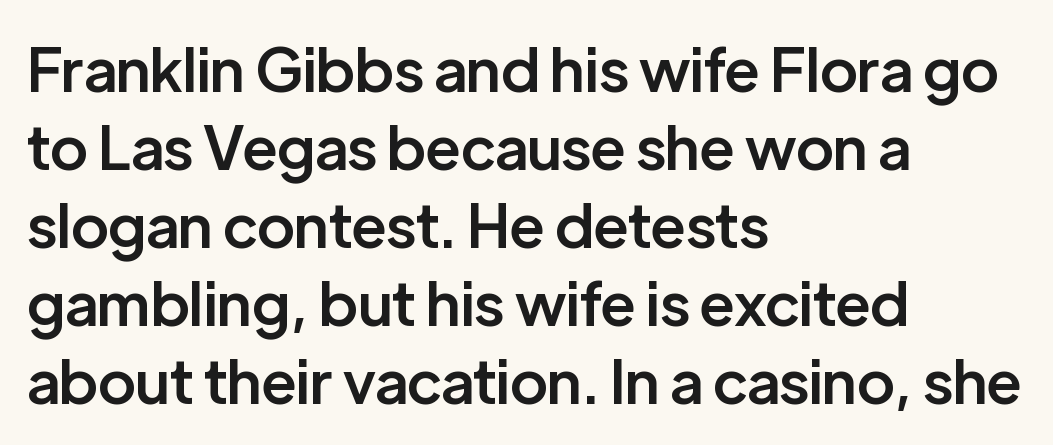
A bit beefed up — I'd call it semibold rather than bold. Do the letters lean? They stand straight. Type style note: lacks serifs. The designer left line spacing at the default. The zone under the glyphs is completely vacant.
